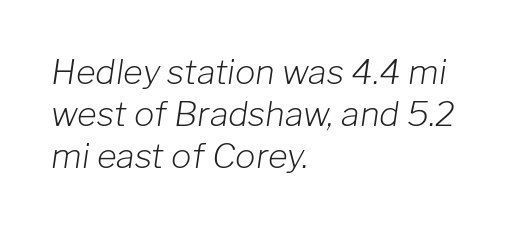
The image shows 34 px light type, italic (leaning right); set left-aligned, line spacing 1.23x, normal letter spacing, not underlined; low stroke contrast and a medium x-height.
